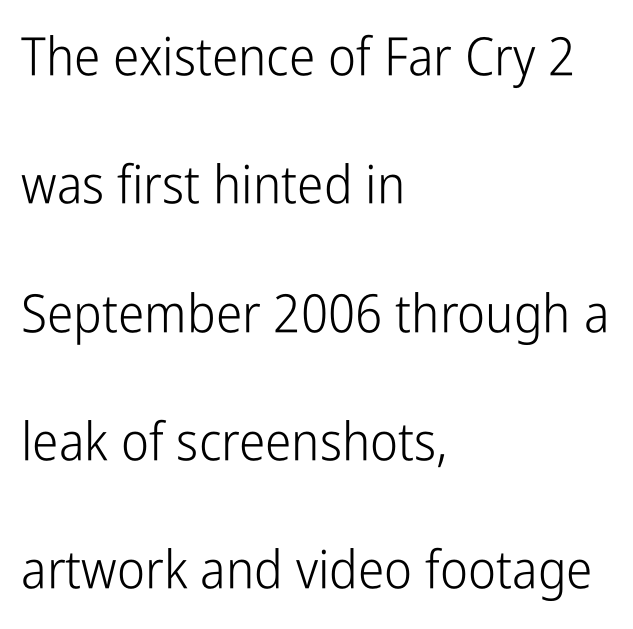
{"serif": "no", "italic": "no", "bold": "no", "weight": "light", "width": "condensed", "stroke_contrast": "low", "x_height": "medium", "monospaced": "no", "underline": "no", "align": "left", "line_spacing": "loose", "line_spacing_ratio": 2.42, "letter_spacing": "normal", "letter_spacing_em": 0.0, "glyph_px": 53}
